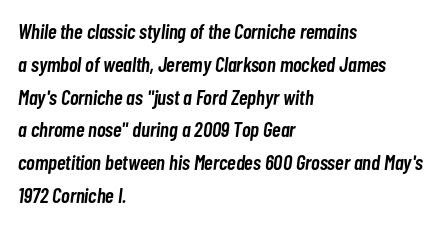
Honestly, the letter spacing is just normal — you wouldn't notice it. Students, observe: this is what conventionally led text looks like. The rendering anchors every line to the left-hand side. How heavy is the stroke? Medium-heavy — a semibold, shy of bold. The typography opts for an oblique posture over an upright one.
